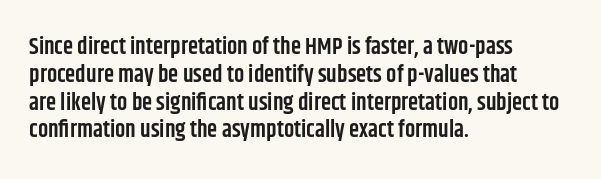
The letters stand straight up with perfectly vertical stems. Standard letterfit; no display-style spreading of the glyphs. Leftover space on each line is placed entirely after the last word. Look at the stroke-to-counter ratio: somewhat heavy, a semibold. Beneath every word, the page is bare.
